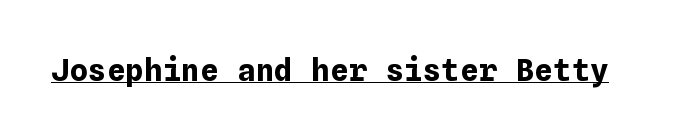
Q: Is the text bold? A: Yes.
Q: Is the text italic (slanted)? A: No, it is upright.
Q: Is the text underlined? A: Yes.
Q: Is the spacing between letters normal or unusually wide? A: Normal.
Q: Width (condensed, normal, or wide)? A: Normal.
Q: Stroke contrast? A: Low.
Q: x-height? A: Medium.
